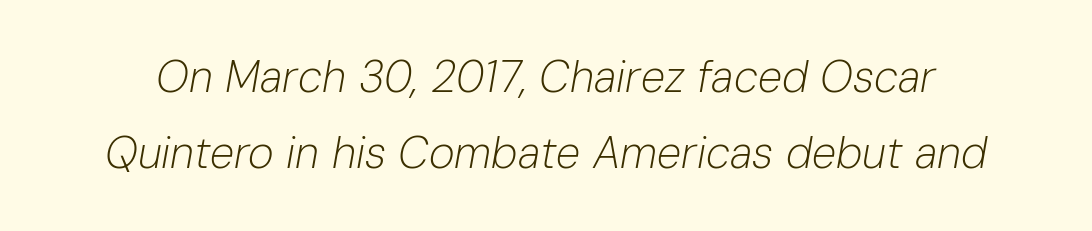
You could call the tracking neutral — neither tight nor loose. These glyphs show unthickened strokes, regular width or finer. Note the varied advance widths — an 'i' is clearly narrower than an 'm'. The font's italic variant was chosen for this text. Descenders hang freely into open space.
